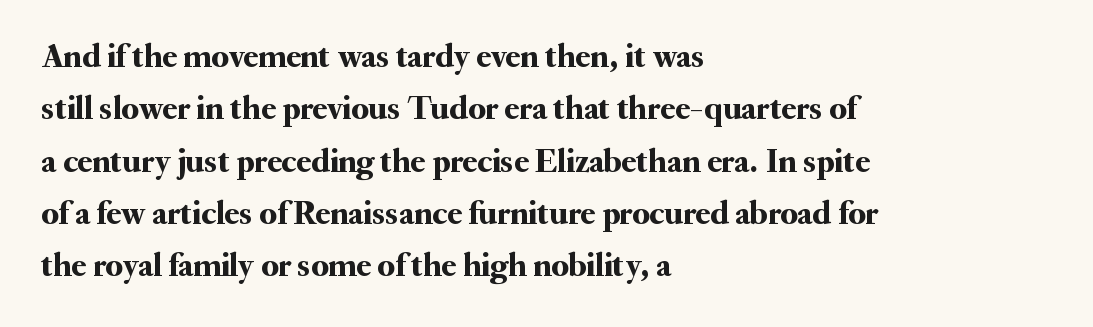
Q: Is the text italic (slanted)? A: No, it is upright.
Q: Is the typeface a serif or a sans-serif typeface? A: Serif.
Q: Is the text underlined? A: No.
Q: How is the paragraph aligned? A: Left-aligned.
Q: Is the spacing between letters normal or unusually wide? A: Normal.
Q: Is the spacing between lines tight, normal or loose? A: Normal.
Q: Width (condensed, normal, or wide)? A: Normal.
Q: Stroke contrast? A: Medium.
Q: x-height? A: Small.
Q: Monospaced? A: No.
